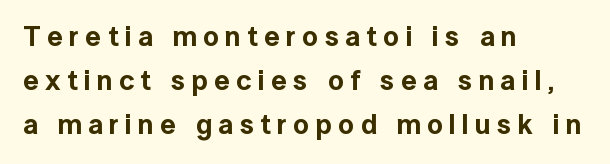
Posture: straight, roman, zero tilt. What stands out about the letter spacing? Its width — letters are far apart. Words float on clear page, feet unadorned. Do the characters align in a grid? No, the font is proportional. Where is the straight margin? On the left. This rendering employs a face without finishing strokes, i.e., a sans-serif.
